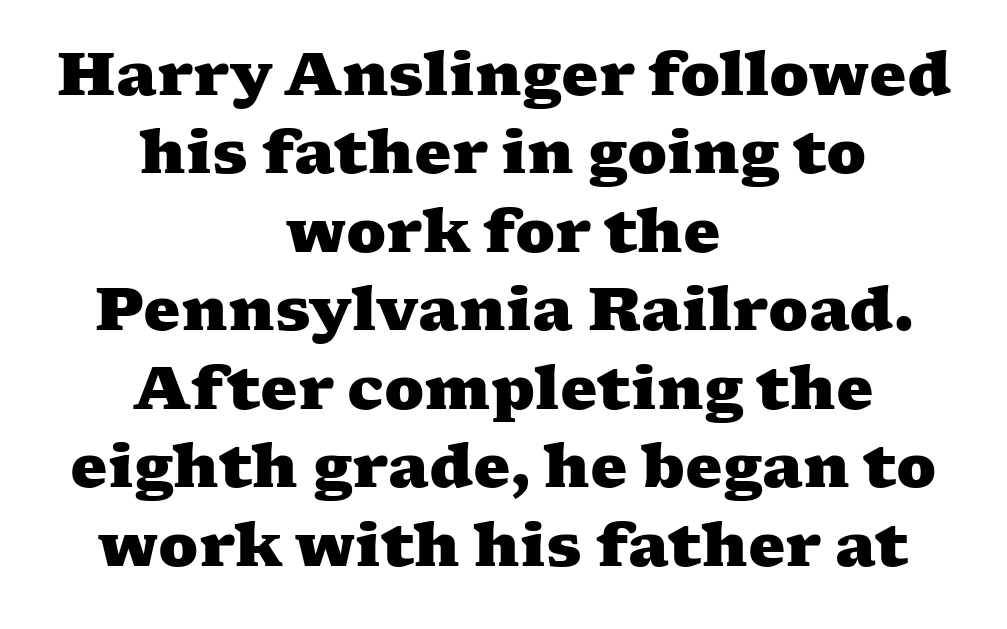
{"serif": "yes", "bold": "yes", "weight": "heavy", "width": "wide", "stroke_contrast": "medium", "x_height": "medium", "monospaced": "no", "underline": "no", "align": "center", "line_spacing": "normal", "line_spacing_ratio": 1.33, "letter_spacing": "normal", "letter_spacing_em": 0.0, "glyph_px": 59}
